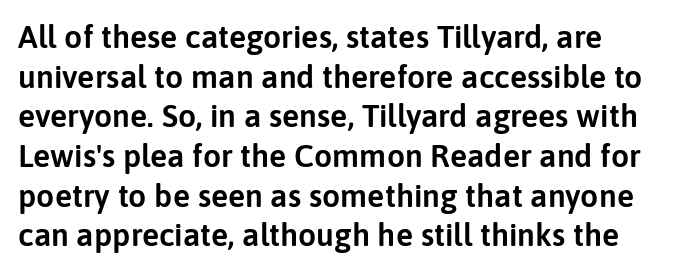
Caption: standard tracking, unaltered. The string is rendered with underlining switched off. Does the type have serifs? No, each stem ends abruptly. The passage shown is typed in a proportional face where columns would drift. Rendered with straight, roman letterforms.
